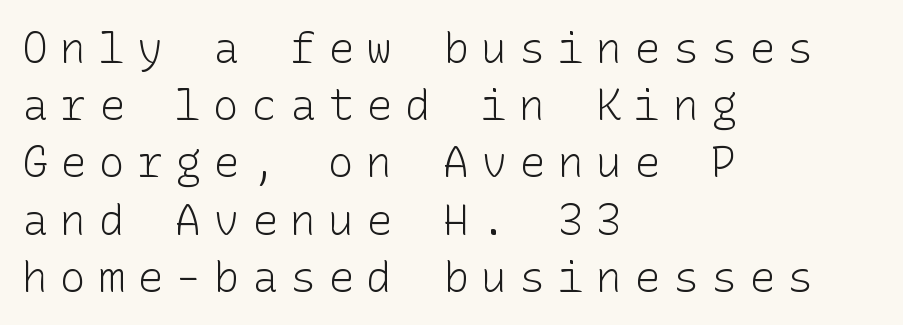
{"serif": "no", "italic": "no", "bold": "no", "weight": "light", "width": "normal", "stroke_contrast": "low", "x_height": "medium", "underline": "no", "align": "left", "line_spacing": "normal", "line_spacing_ratio": 1.33, "letter_spacing": "wide", "letter_spacing_em": 0.29, "glyph_px": 43}
